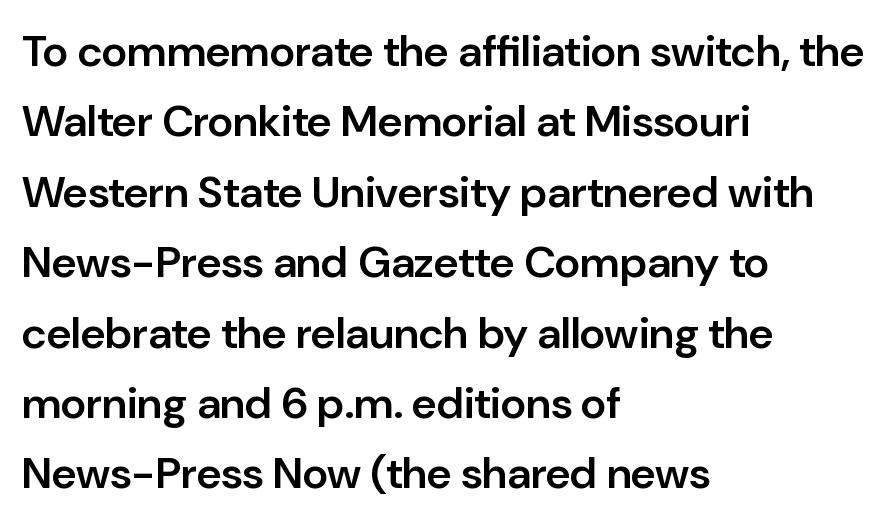
The image shows 44 px semibold sans-serif type, upright; set left-aligned, normal line spacing (1.6x), normal letter spacing, not underlined; low stroke contrast and a medium x-height.
